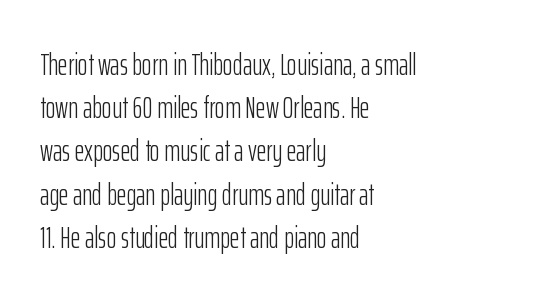
The image shows 30 px light, condensed sans-serif type, upright; set left-aligned, normal line spacing (1.44x), normal letter spacing, not underlined; low stroke contrast and a medium x-height.
